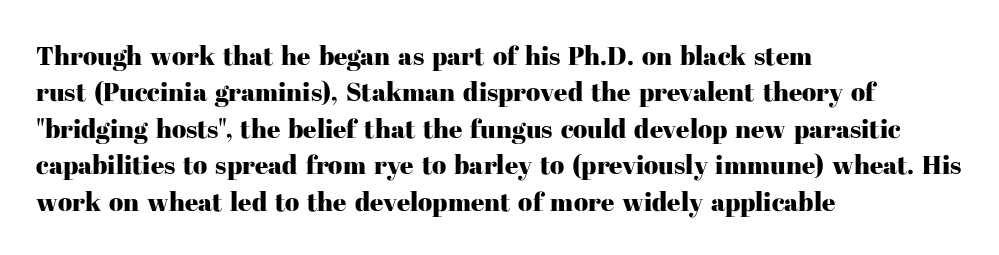
Q: Is the text italic (slanted)? A: No, it is upright.
Q: Is the text underlined? A: No.
Q: How is the paragraph aligned? A: Left-aligned.
Q: Is the spacing between letters normal or unusually wide? A: Normal.
Q: Is the spacing between lines tight, normal or loose? A: Normal.
